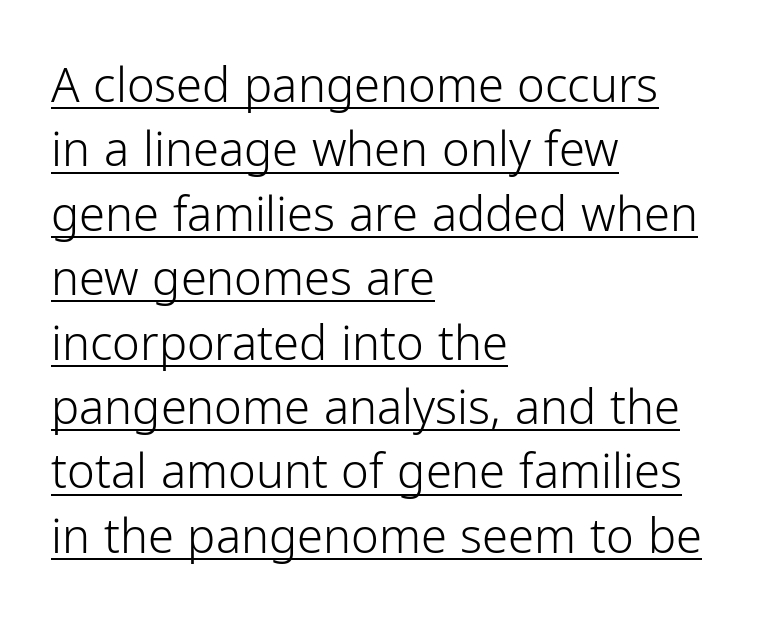
One-word summary of the alignment: left. Words appear dense and cohesive because spacing is normal. Normally led — the rows are evenly, conventionally spaced. Type style note: lacks serifs. Looks like regular typesetting: each glyph gets only the width it needs. Check the space under the baseline: a stroke is drawn there.
